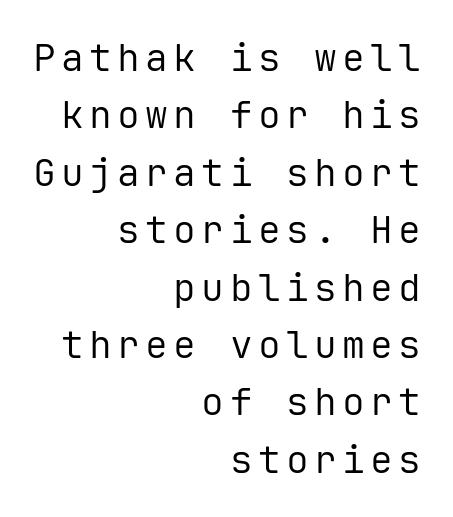
The string is rendered with underlining switched off. Ink coverage per letter is moderate at most. The typography opts for an upright posture over an oblique one. Each line ends at the same right margin while the left side varies.
